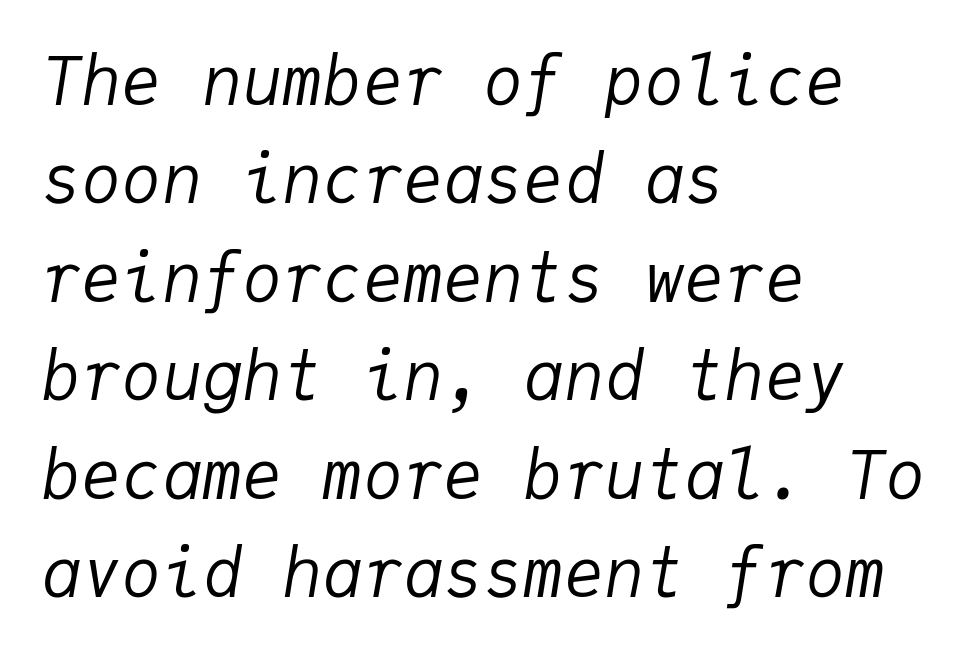
Caption: standard tracking, unaltered. The weight tops out at a normal text grade. The space directly below the letters is spotless. The lettering tilts uniformly, giving the passage an italic look.
